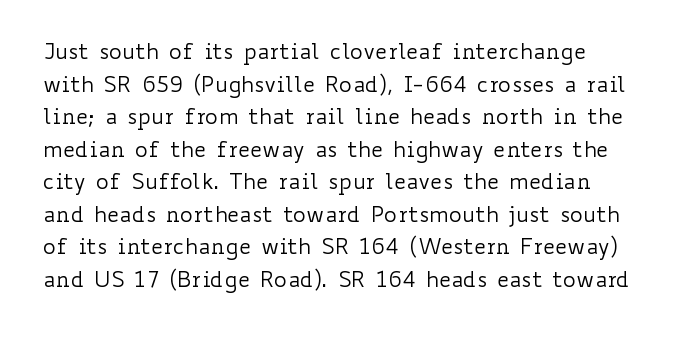
{"italic": "no", "bold": "no", "underline": "no", "line_spacing": "normal", "line_spacing_ratio": 1.48, "letter_spacing": "normal", "letter_spacing_em": 0.0, "glyph_px": 22}
